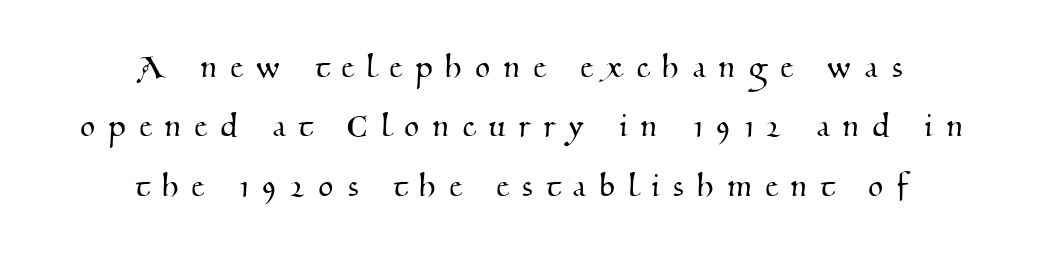
Each new line begins a customary step beneath the previous one. The paragraph shown floats in the horizontal middle. Lines of text with bare space underneath. Spacing verdict: proportional, widths tailored to each character. Loose tracking; the words dissolve into strings of separated letters.
